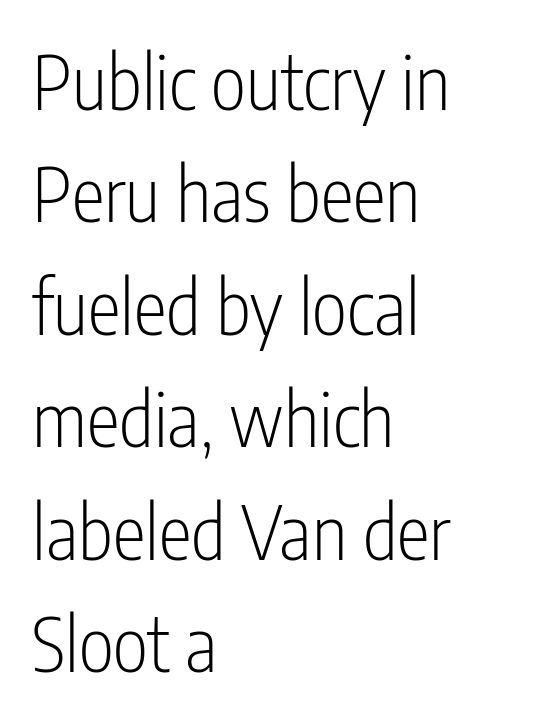
The image shows 75 px light, condensed sans-serif type, upright; set left-aligned, normal line spacing (1.5x), normal letter spacing, not underlined; low stroke contrast and a medium x-height.
